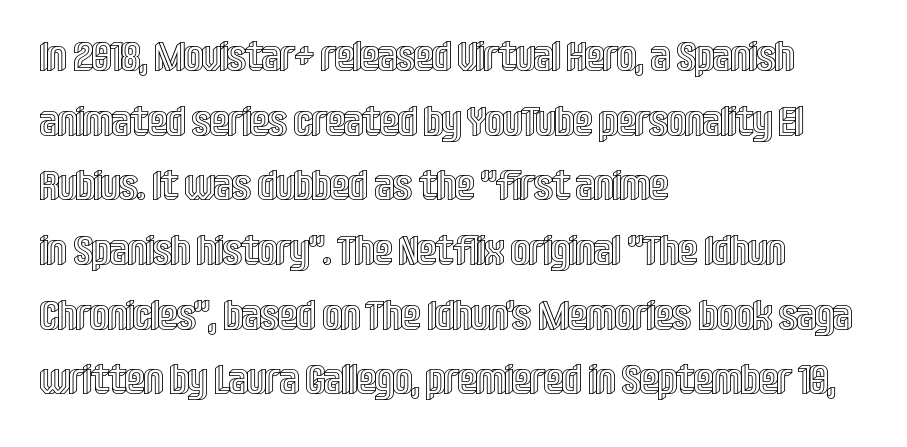
{"italic": "no", "width": "condensed", "x_height": "large", "monospaced": "no", "underline": "no", "align": "left", "line_spacing": "normal", "line_spacing_ratio": 1.54, "letter_spacing": "normal", "letter_spacing_em": 0.0, "glyph_px": 42}
